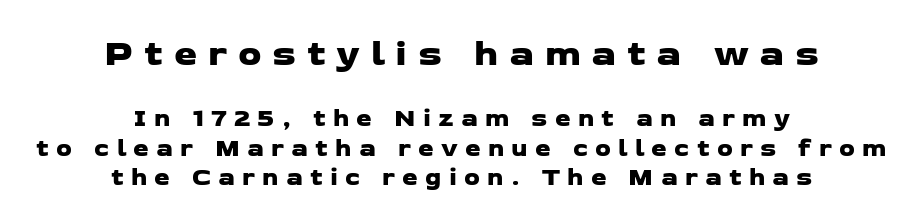
The image shows 37 px wide sans-serif type; set centered, line spacing 1.18x, unusually wide letter spacing (+0.29 em), not underlined; the first (top) block is 1.48x larger; low stroke contrast and a medium x-height.
